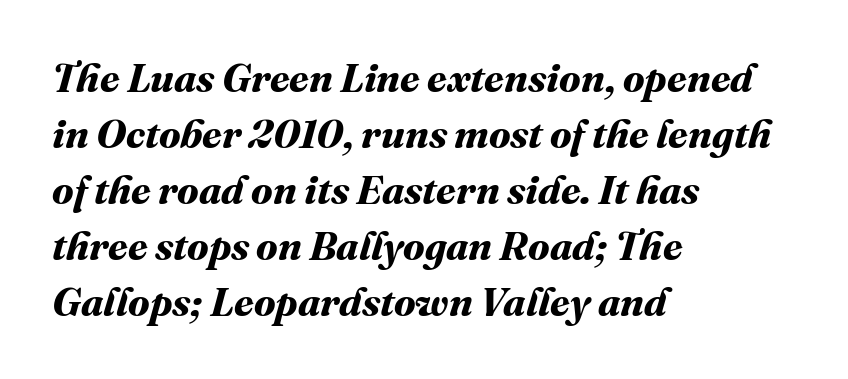
Character widths vary here, with narrow letters taking less room than wide ones. Rule under the text: the space is simply empty. The typesetting leans heavy: a genuine bold. How are the letters spaced? Ordinarily, with no added tracking. Whoever set this chose a conventional vertical rhythm. Alignment: flush left.
